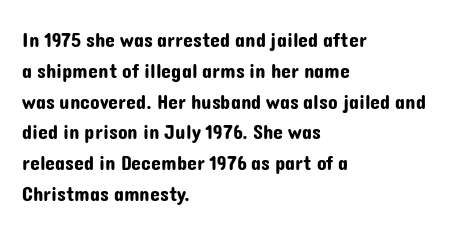
Letter spacing: default. This rendering uses left alignment, leaving the right contour irregular. The axis of the letterforms is exactly vertical. Evenly set lines give the paragraph a standard silhouette.
